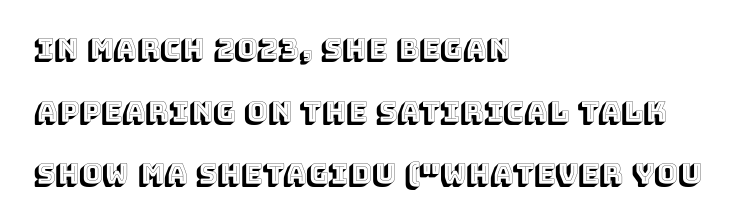
The image shows 28 px text type, upright; set left-aligned, loose line spacing (2.24x), normal letter spacing, not underlined; a large x-height.
